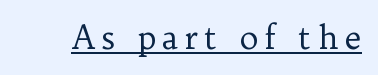
{"serif": "yes", "italic": "no", "bold": "no", "weight": "regular", "width": "normal", "stroke_contrast": "low", "x_height": "medium", "monospaced": "no", "underline": "yes", "glyph_px": 32}
